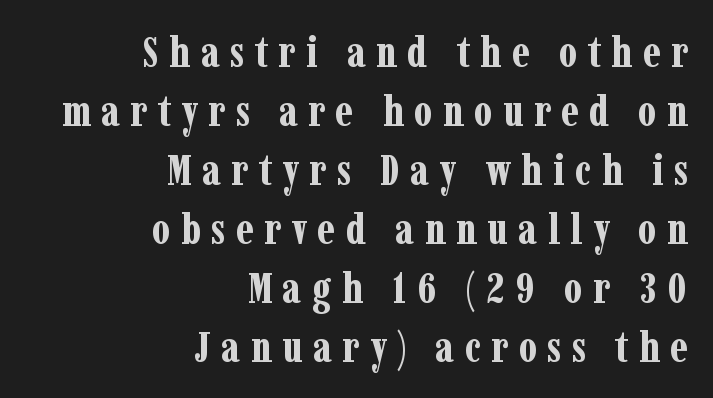
Ascenders rise straight up at ninety degrees. You could not count columns in this text — the font is proportionally spaced. The passage is arranged like a letterhead date or caption credit — flush right. Check under the words: just untouched page. A full-strength bold gives these letters their thick strokes.
